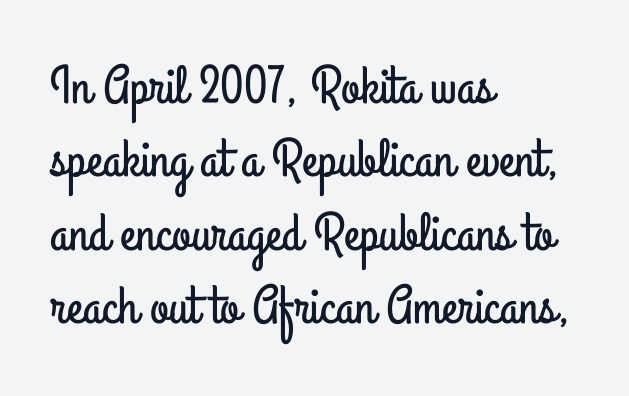
Q: Is the text italic (slanted)? A: No, it is upright.
Q: Is the typeface a serif or a sans-serif typeface? A: Sans-serif.
Q: Is the text underlined? A: No.
Q: How is the paragraph aligned? A: Left-aligned.
Q: Is the spacing between letters normal or unusually wide? A: Normal.
Q: Is the spacing between lines tight, normal or loose? A: Normal.
Q: Width (condensed, normal, or wide)? A: Condensed.
Q: Stroke contrast? A: Low.
Q: x-height? A: Small.
Q: Monospaced? A: No.
